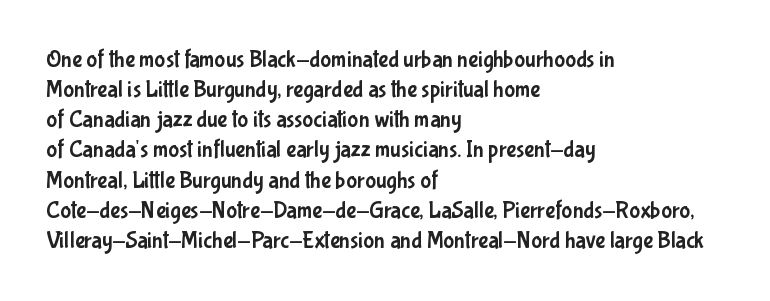
Q: Is the text italic (slanted)? A: No, it is upright.
Q: Is the text underlined? A: No.
Q: How is the paragraph aligned? A: Left-aligned.
Q: Is the spacing between letters normal or unusually wide? A: Normal.
Q: Is the spacing between lines tight, normal or loose? A: Normal.
